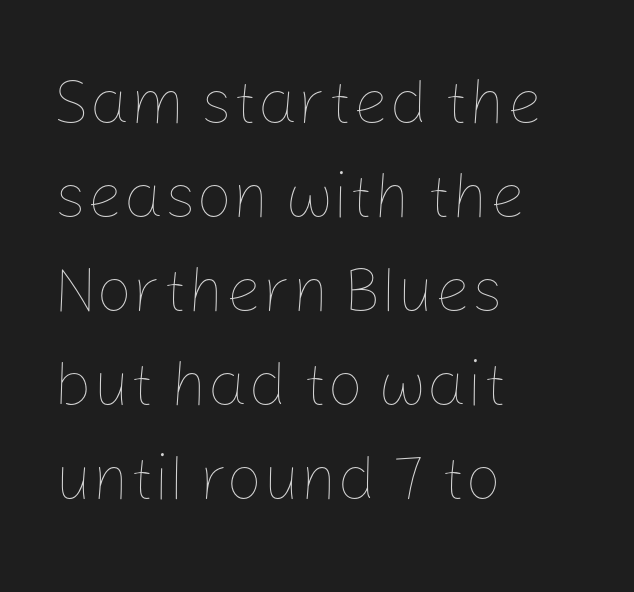
The image shows 64 px thin type, upright; set left-aligned, normal line spacing (1.47x), normal letter spacing, not underlined; low stroke contrast and a medium x-height.
